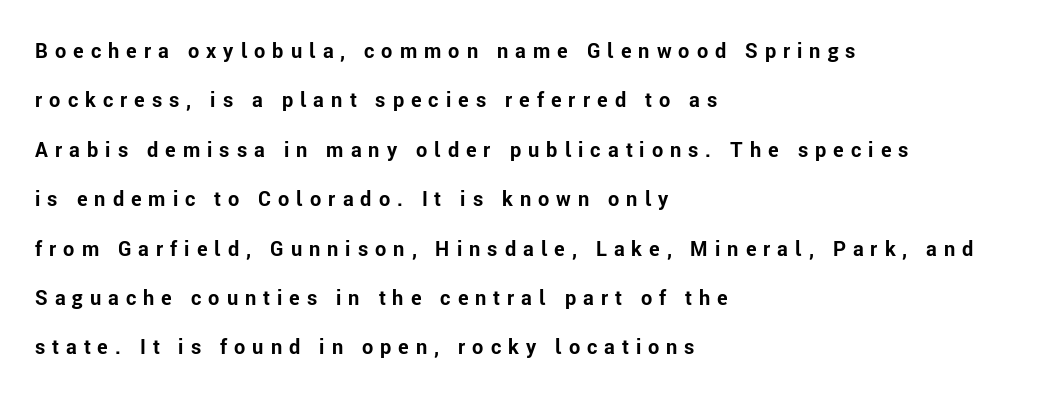
Q: Is the text bold? A: Yes.
Q: Is the text italic (slanted)? A: No, it is upright.
Q: Is the text underlined? A: No.
Q: How is the paragraph aligned? A: Left-aligned.
Q: Is the spacing between letters normal or unusually wide? A: Unusually wide.
Q: Is the spacing between lines tight, normal or loose? A: Loose.
